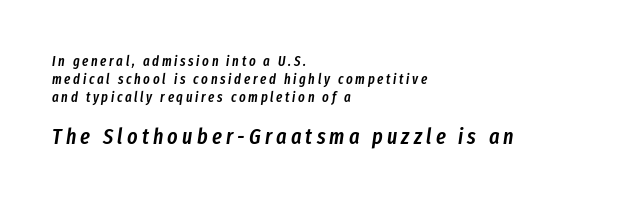
{"italic": "yes", "lean": "right", "slant_degrees": 8, "bold": "semi", "underline": "no", "align": "left", "line_spacing": "normal", "line_spacing_ratio": 1.27, "larger_block": "second", "size_ratio": 1.57, "glyph_px": 22}
